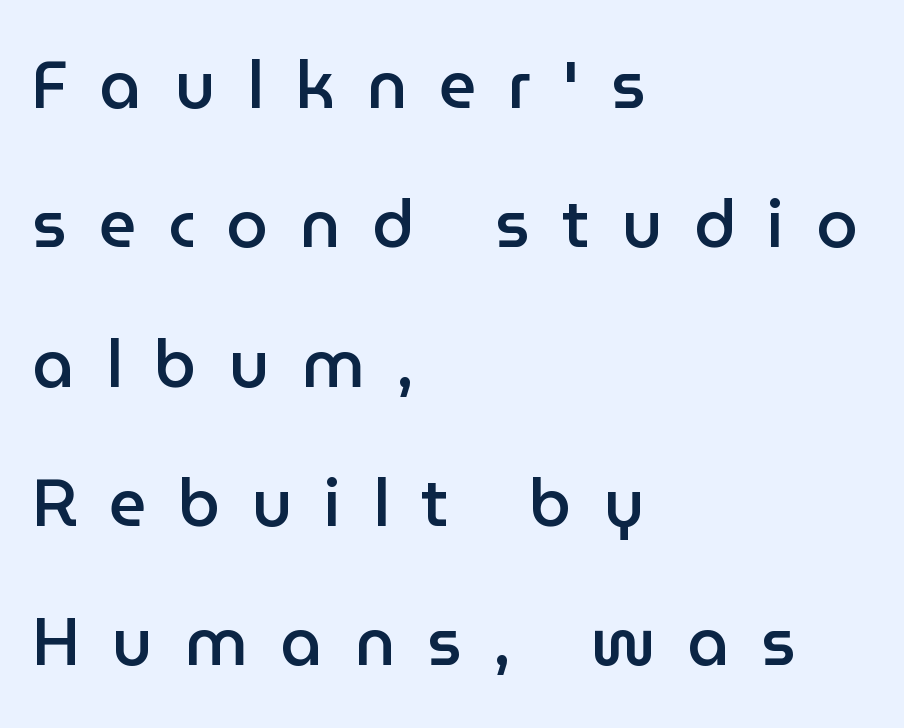
The image shows 66 px semibold sans-serif type, upright; set left-aligned, loose line spacing (2.11x), unusually wide letter spacing (+0.48 em), not underlined; low stroke contrast and a medium x-height.
